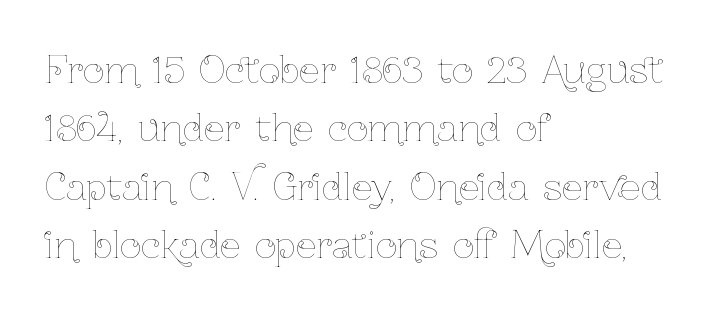
A typesetter would call this leading conventional body-copy spacing. Proportional: the letters do not fall into vertical columns. Each row of text sits above clean, open space. Stroke mass is kept to a normal reading level or below. Notice how the passage keeps a crisp vertical edge on the left only. The typography opts for an upright posture over an oblique one.
